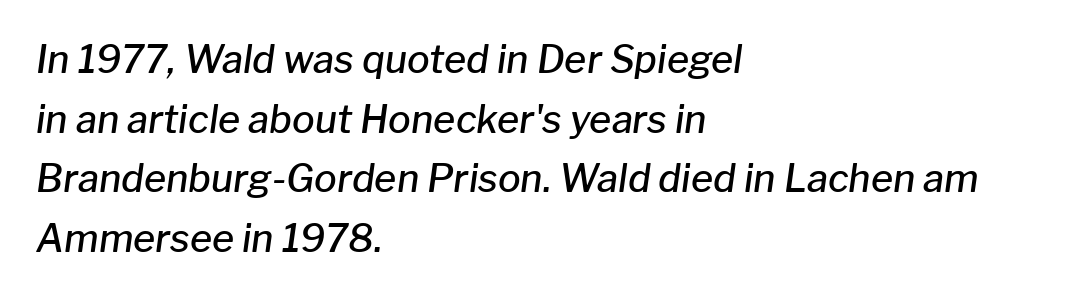
Q: Is the text bold? A: Semi-bold.
Q: Is the text italic (slanted)? A: Yes, it leans right by about 8 degrees.
Q: Is the text underlined? A: No.
Q: How is the paragraph aligned? A: Left-aligned.
Q: Is the spacing between letters normal or unusually wide? A: Normal.
Q: Is the spacing between lines tight, normal or loose? A: Normal.
Q: Width (condensed, normal, or wide)? A: Normal.
Q: Stroke contrast? A: Low.
Q: x-height? A: Medium.
Q: Monospaced? A: No.
